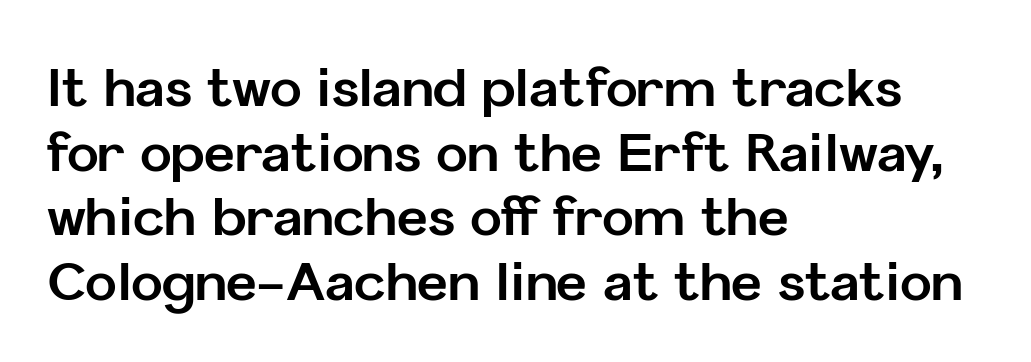
The image shows 53 px bold sans-serif type, upright; set left-aligned, line spacing 1.22x, normal letter spacing, not underlined; low stroke contrast and a medium x-height.
